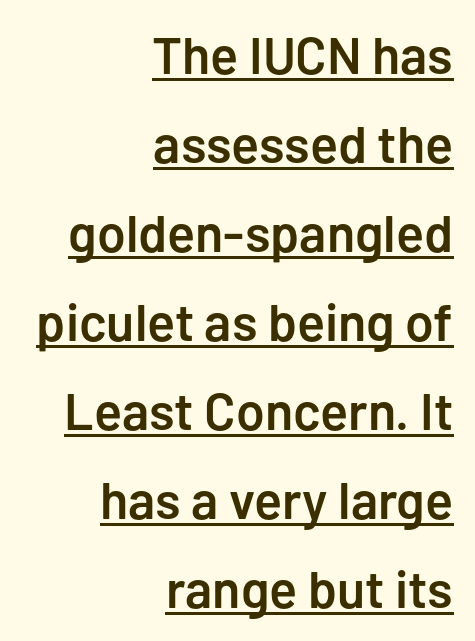
Ordinary non-slanted type is in use. The font is running at a semibold setting, under full bold. Default kerning and tracking; the words read as compact shapes. Note the varied advance widths — an 'i' is clearly narrower than an 'm'. Every row of glyphs terminates at an identical x-position on the right.
